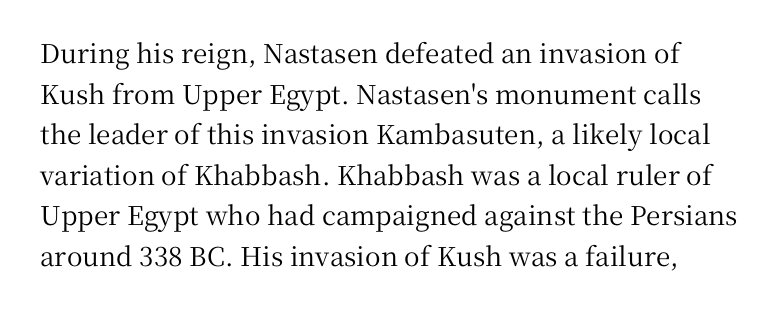
{"italic": "no", "underline": "no", "line_spacing": "normal", "line_spacing_ratio": 1.56, "letter_spacing": "normal", "letter_spacing_em": 0.0, "glyph_px": 26}
